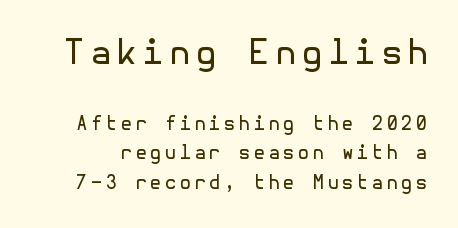
{"serif": "no", "italic": "no", "bold": "no", "weight": "regular", "width": "normal", "x_height": "medium", "underline": "no", "line_spacing": "normal", "line_spacing_ratio": 1.57, "larger_block": "first", "size_ratio": 1.79, "glyph_px": 34}
